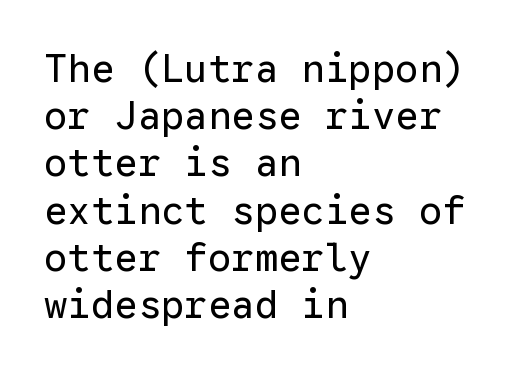
The image shows 39 px regular-weight sans-serif type, upright, monospaced; set left-aligned, line spacing 1.21x, normal letter spacing, not underlined; low stroke contrast and a medium x-height.
